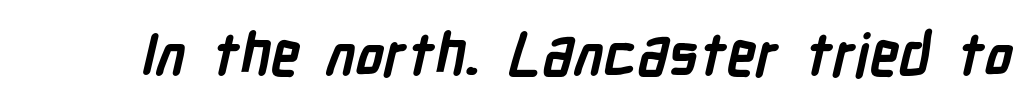
{"serif": "no", "bold": "yes", "weight": "semibold", "width": "condensed", "stroke_contrast": "low", "x_height": "medium", "monospaced": "no", "underline": "no", "letter_spacing": "normal", "letter_spacing_em": 0.0, "glyph_px": 58}
